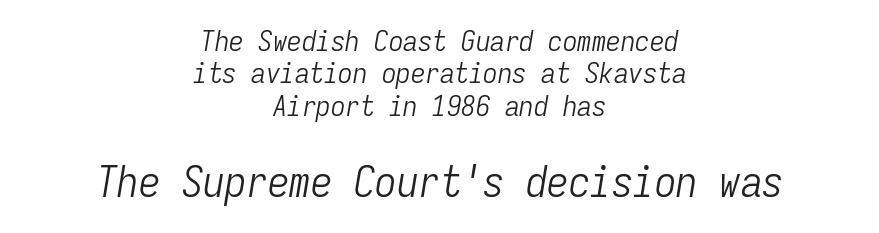
{"italic": "yes", "lean": "right", "slant_degrees": 9, "bold": "no", "weight": "light", "width": "condensed", "stroke_contrast": "low", "x_height": "medium", "monospaced": "yes", "underline": "no", "align": "center", "line_spacing": "tight", "line_spacing_ratio": 1.12, "letter_spacing": "normal", "letter_spacing_em": 0.0, "larger_block": "second", "size_ratio": 1.48, "glyph_px": 43}
